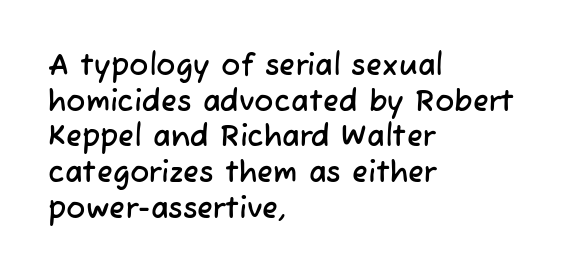
Q: Is the typeface a serif or a sans-serif typeface? A: Sans-serif.
Q: Is the text underlined? A: No.
Q: How is the paragraph aligned? A: Left-aligned.
Q: Is the spacing between letters normal or unusually wide? A: Normal.
Q: Width (condensed, normal, or wide)? A: Normal.
Q: Stroke contrast? A: Low.
Q: x-height? A: Medium.
Q: Monospaced? A: No.
